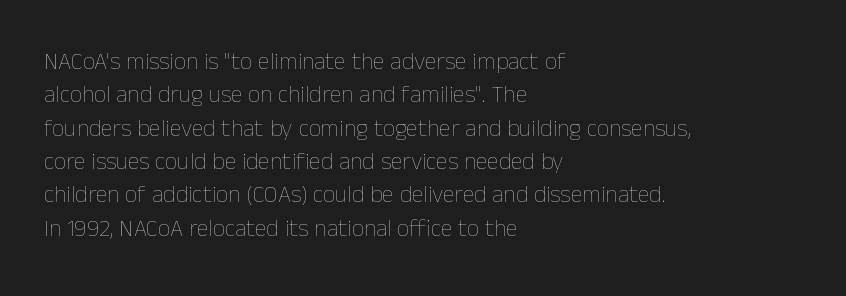
Q: Is the text bold? A: No.
Q: Is the text italic (slanted)? A: No, it is upright.
Q: Is the text underlined? A: No.
Q: How is the paragraph aligned? A: Left-aligned.
Q: Is the spacing between letters normal or unusually wide? A: Normal.
Q: Is the spacing between lines tight, normal or loose? A: Normal.
